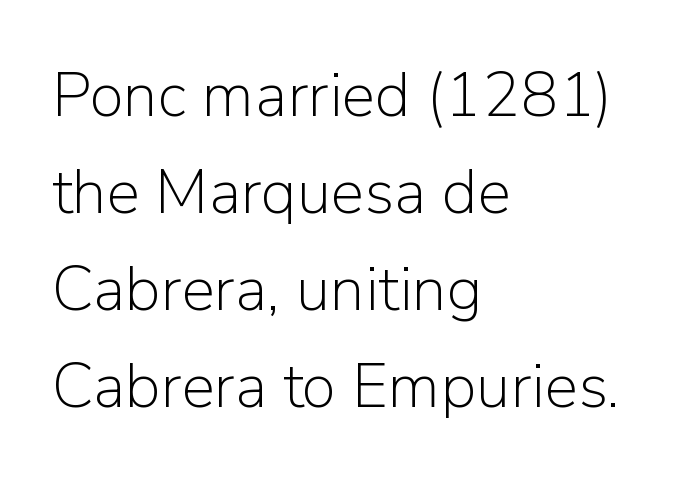
The image shows 63 px light sans-serif type, upright; set left-aligned, normal line spacing (1.54x), normal letter spacing, not underlined; low stroke contrast and a medium x-height.
